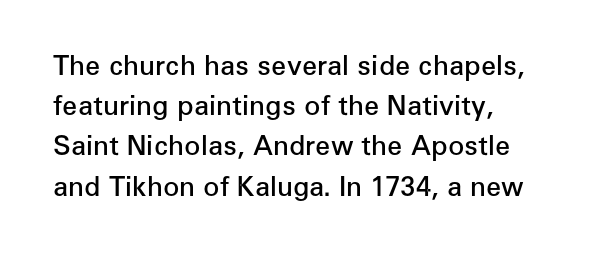
{"italic": "no", "bold": "semi", "underline": "no", "align": "left", "line_spacing": "normal", "line_spacing_ratio": 1.49, "letter_spacing": "normal", "letter_spacing_em": 0.0, "glyph_px": 27}
